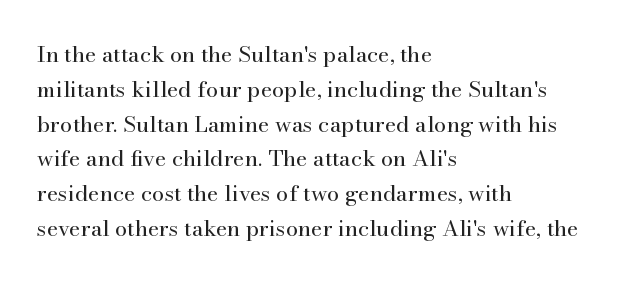
Q: Is the text bold? A: No.
Q: Is the text italic (slanted)? A: No, it is upright.
Q: Is the text underlined? A: No.
Q: How is the paragraph aligned? A: Left-aligned.
Q: Is the spacing between letters normal or unusually wide? A: Normal.
Q: Is the spacing between lines tight, normal or loose? A: Normal.
